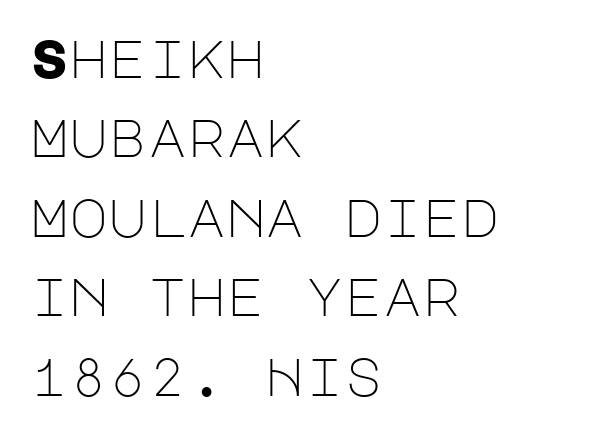
Q: Is the text bold? A: No.
Q: Is the text italic (slanted)? A: No, it is upright.
Q: Is the typeface a serif or a sans-serif typeface? A: Sans-serif.
Q: Is the text underlined? A: No.
Q: How is the paragraph aligned? A: Left-aligned.
Q: Is the spacing between letters normal or unusually wide? A: Normal.
Q: Is the spacing between lines tight, normal or loose? A: Normal.
Q: Width (condensed, normal, or wide)? A: Normal.
Q: Stroke contrast? A: Low.
Q: x-height? A: Large.
